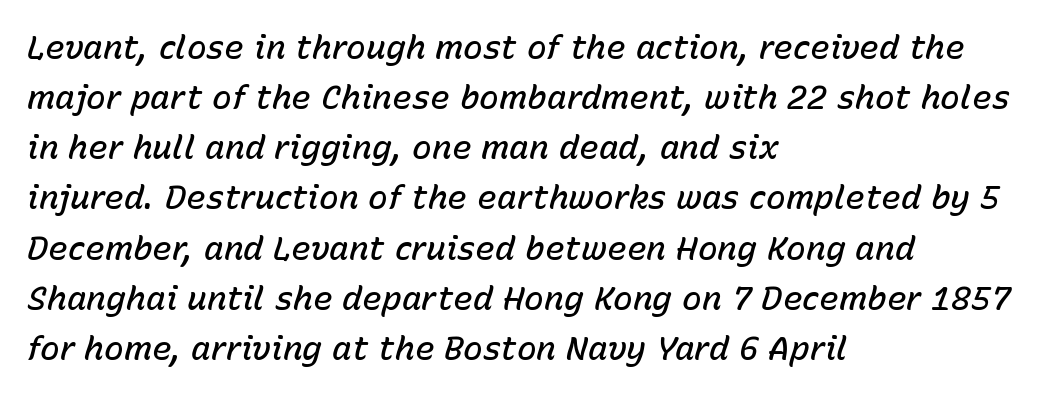
Compared with typical body copy, the letter spacing here is the same. Is this a fixed-width face? No — the glyphs have proportional, varying widths. Does the lettering tilt? It does — this is italic. Notice how the passage keeps a crisp vertical edge on the left only.
